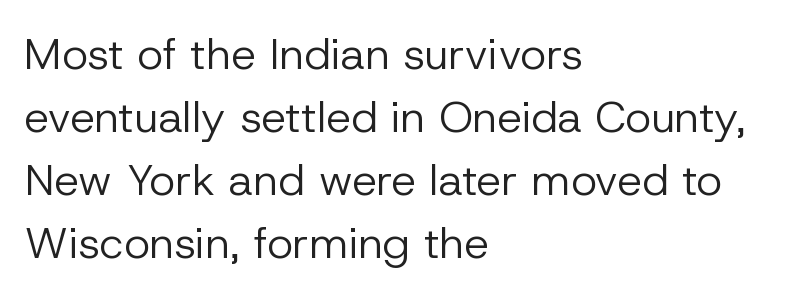
The image shows 44 px regular-weight sans-serif type, upright; set left-aligned, normal line spacing (1.43x), normal letter spacing, not underlined; low stroke contrast and a medium x-height.
